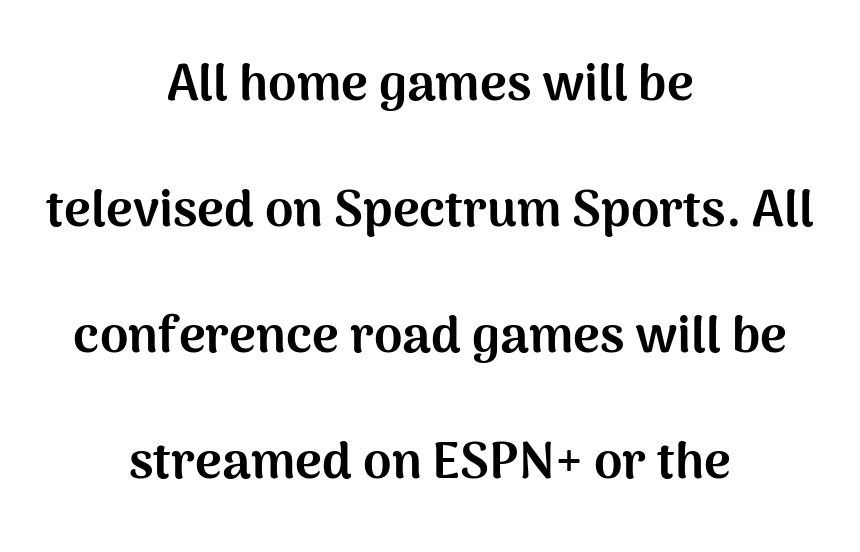
Q: Is the text bold? A: Yes.
Q: Is the text italic (slanted)? A: No, it is upright.
Q: Is the typeface a serif or a sans-serif typeface? A: Sans-serif.
Q: Is the text underlined? A: No.
Q: How is the paragraph aligned? A: Centered.
Q: Is the spacing between letters normal or unusually wide? A: Normal.
Q: Is the spacing between lines tight, normal or loose? A: Loose.
Q: Width (condensed, normal, or wide)? A: Normal.
Q: Stroke contrast? A: Medium.
Q: x-height? A: Medium.
Q: Monospaced? A: No.
